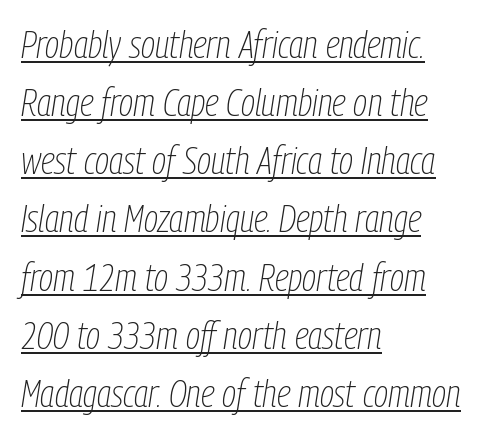
The image shows 38 px thin, condensed type, italic (leaning right); set left-aligned, normal line spacing (1.53x), normal letter spacing, underlined; low stroke contrast and a medium x-height.
